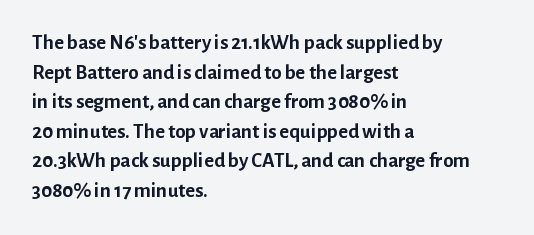
{"italic": "no", "bold": "yes", "underline": "no", "align": "left", "line_spacing": "normal", "line_spacing_ratio": 1.41, "letter_spacing": "normal", "letter_spacing_em": 0.0, "glyph_px": 21}
